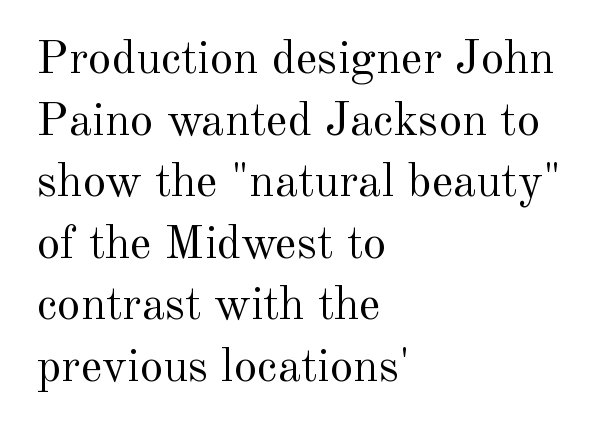
The image shows 47 px regular-weight serif type, upright; set left-aligned, normal line spacing (1.31x), normal letter spacing, not underlined; a small x-height.
